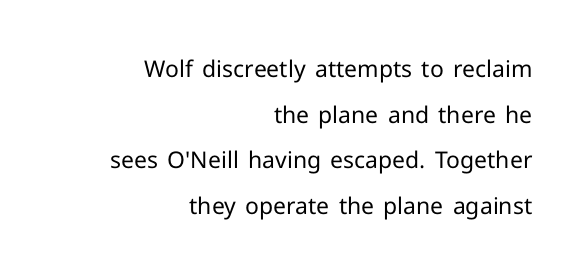
Unbolded letterforms with no extra heft. Does the lettering tilt? It doesn't — this is upright. The type is set solid horizontally, with unmodified tracking. Rows of type keep a wide berth in the vertical direction. Which margin do the lines hug? The right one — the left edge is uneven. Underlining? Definitely not there.
